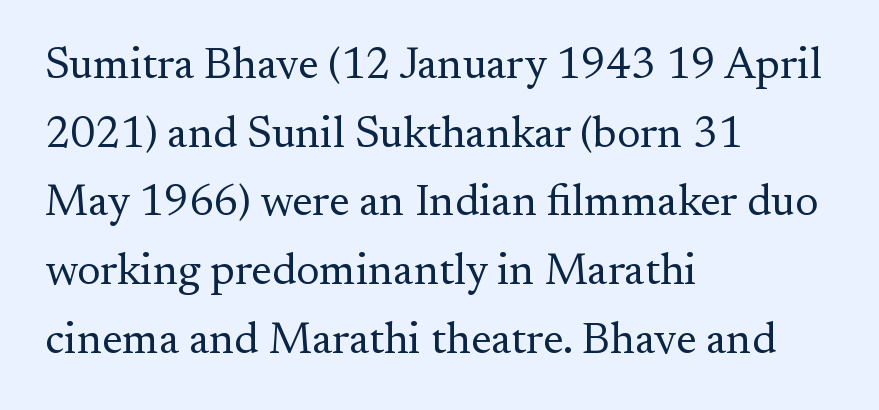
{"serif": "yes", "italic": "no", "bold": "no", "weight": "regular", "width": "normal", "stroke_contrast": "medium", "x_height": "small", "monospaced": "no", "underline": "no", "align": "left", "line_spacing": "normal", "line_spacing_ratio": 1.56, "letter_spacing": "normal", "letter_spacing_em": 0.0, "glyph_px": 44}
